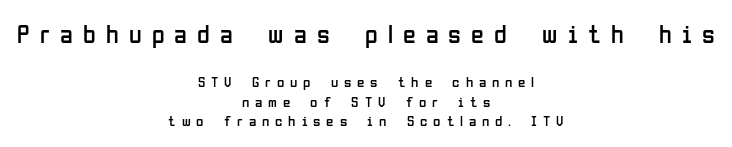
The image shows 26 px text type, upright; set centered, normal line spacing (1.31x), unusually wide letter spacing (+0.39 em), not underlined; the first (top) block is 1.73x larger.
